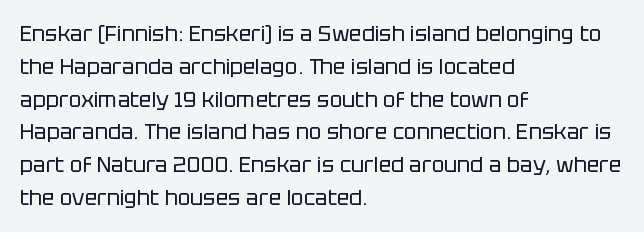
The image shows 21 px text type, upright; set left-aligned, normal line spacing (1.56x), normal letter spacing, not underlined.
